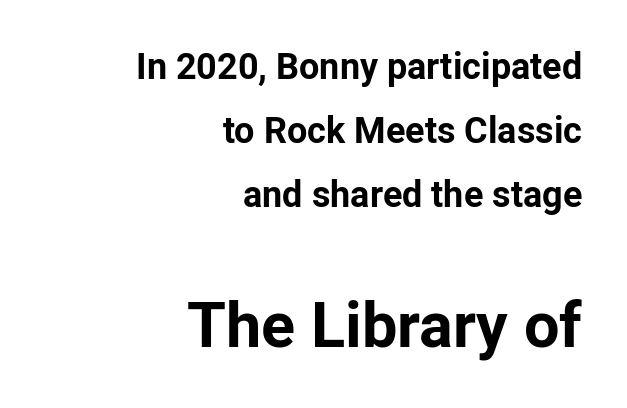
The letters are bold, with thick, heavy strokes. Compare the two chunks: the lower has the greater cap height. Character widths vary here, with narrow letters taking less room than wide ones. The typesetter chose a ragged-left arrangement here.
